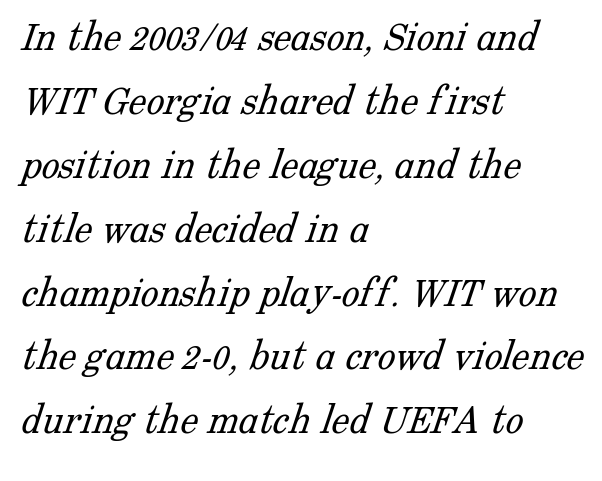
The image shows 45 px light serif type; set left-aligned, normal line spacing (1.42x), normal letter spacing, not underlined; low stroke contrast and a medium x-height.
